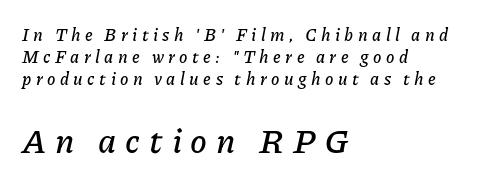
The image shows 34 px text type, italic (leaning right); set left-aligned, normal line spacing (1.29x), unusually wide letter spacing (+0.26 em), not underlined; the second (bottom) block is 2.0x larger; low stroke contrast and a medium x-height.
